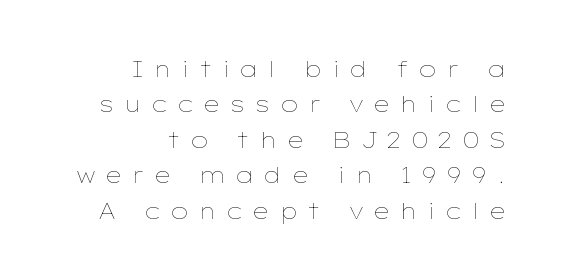
The image shows 22 px text type, upright; set right-aligned, normal line spacing (1.61x), unusually wide letter spacing (+0.42 em), not underlined.
